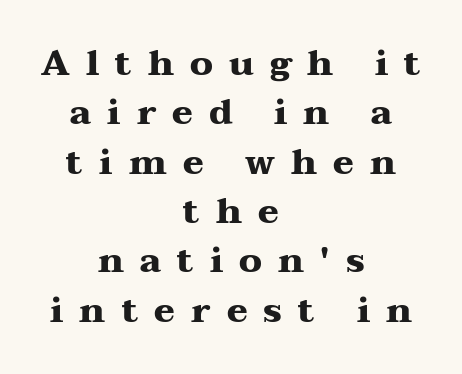
Each word looks stretched out because of the extra space between its letters. Summary of weight: heavy, a full bold. Do the characters align in a grid? No, the font is proportional. If you drew a line through each stem, it would be perfectly vertical.
